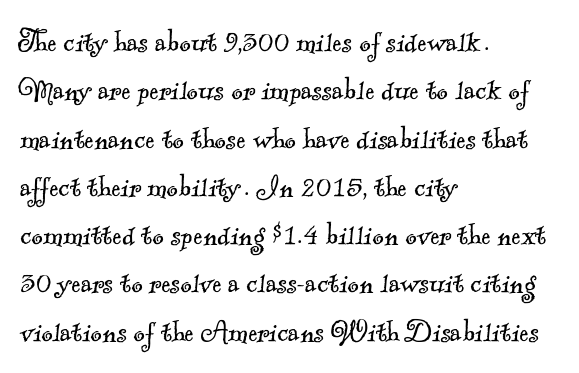
{"serif": "yes", "bold": "no", "weight": "light", "width": "normal", "x_height": "small", "monospaced": "no", "underline": "no", "align": "left", "line_spacing": "normal", "line_spacing_ratio": 1.38, "letter_spacing": "normal", "letter_spacing_em": 0.0, "glyph_px": 35}
